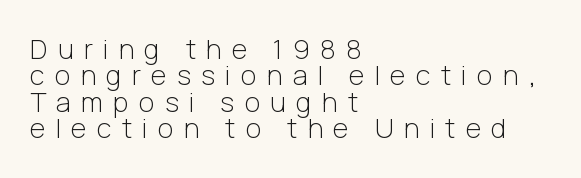
{"italic": "no", "bold": "no", "underline": "no", "align": "left", "line_spacing": "tight", "line_spacing_ratio": 0.98, "letter_spacing": "wide", "letter_spacing_em": 0.38, "glyph_px": 27}
